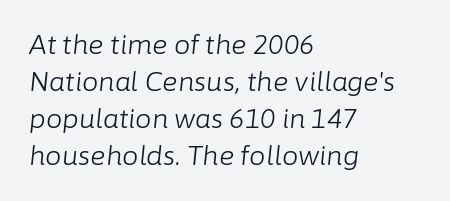
Stroke mass is kept to a normal reading level or below. Letters rest on an invisible, unmarked baseline. Notice how the passage keeps a crisp vertical edge on the left only. Regarding leading, the lines here are spaced in the standard way. It's the slanting kind of type.
